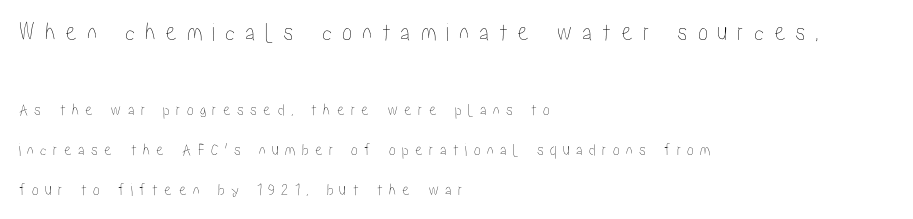
The image shows 26 px text type, upright; set left-aligned, loose line spacing (2.36x), unusually wide letter spacing (+0.37 em), not underlined; the first (top) block is 1.53x larger.
